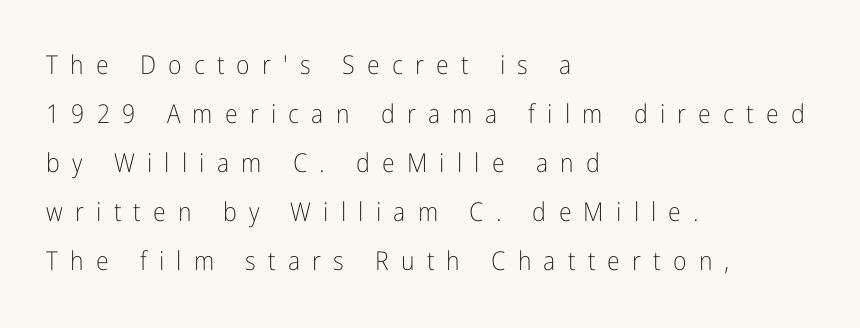
{"italic": "no", "bold": "no", "underline": "no", "align": "left", "line_spacing_ratio": 1.88, "letter_spacing": "wide", "letter_spacing_em": 0.47, "glyph_px": 26}
